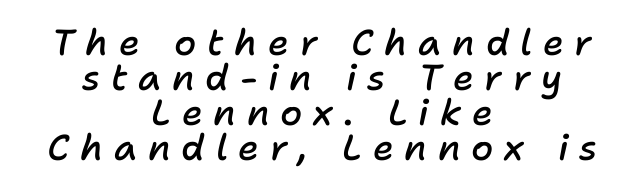
Q: Is the text bold? A: Semi-bold.
Q: Is the text italic (slanted)? A: Yes, it leans right by about 11 degrees.
Q: Is the text underlined? A: No.
Q: How is the paragraph aligned? A: Centered.
Q: Is the spacing between letters normal or unusually wide? A: Unusually wide.
Q: Is the spacing between lines tight, normal or loose? A: Tight.
Q: Width (condensed, normal, or wide)? A: Normal.
Q: Stroke contrast? A: Low.
Q: x-height? A: Medium.
Q: Monospaced? A: No.
